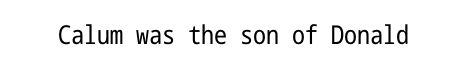
Q: Is the text bold? A: No.
Q: Is the text italic (slanted)? A: No, it is upright.
Q: Is the text underlined? A: No.
Q: Is the spacing between letters normal or unusually wide? A: Normal.
